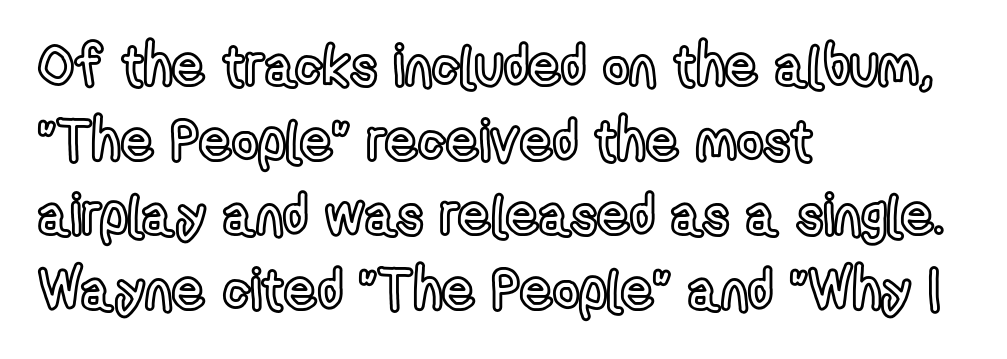
{"italic": "no", "width": "condensed", "x_height": "medium", "monospaced": "no", "underline": "no", "align": "left", "line_spacing": "normal", "line_spacing_ratio": 1.31, "letter_spacing": "normal", "letter_spacing_em": 0.0, "glyph_px": 57}
